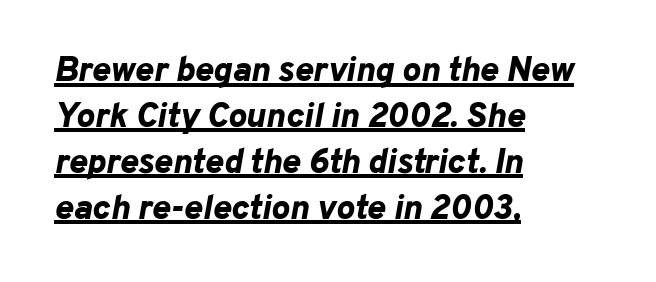
The image shows 35 px bold type, italic (leaning right); set left-aligned, normal line spacing (1.31x), normal letter spacing, underlined; low stroke contrast and a medium x-height.
